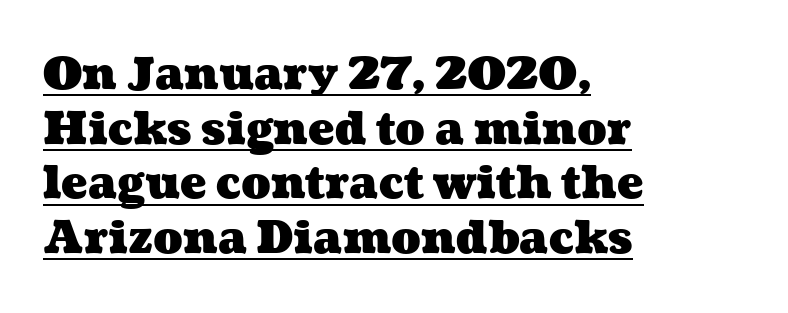
{"bold": "yes", "weight": "heavy", "width": "wide", "stroke_contrast": "medium", "x_height": "medium", "monospaced": "no", "underline": "yes", "align": "left", "line_spacing_ratio": 1.24, "letter_spacing": "normal", "letter_spacing_em": 0.0, "glyph_px": 44}
